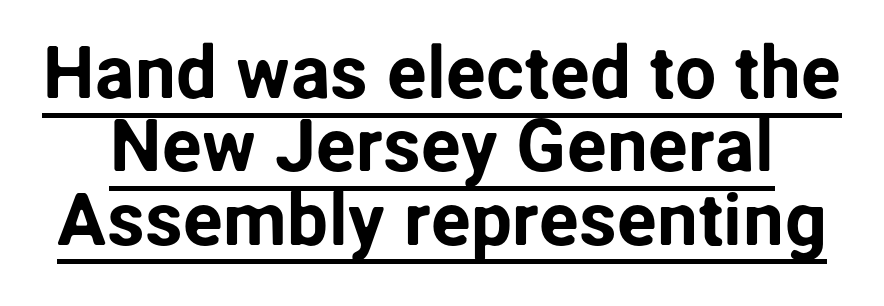
{"serif": "no", "italic": "no", "width": "normal", "stroke_contrast": "low", "x_height": "medium", "monospaced": "no", "underline": "yes", "line_spacing": "tight", "line_spacing_ratio": 0.99, "letter_spacing": "normal", "letter_spacing_em": 0.0, "glyph_px": 74}
